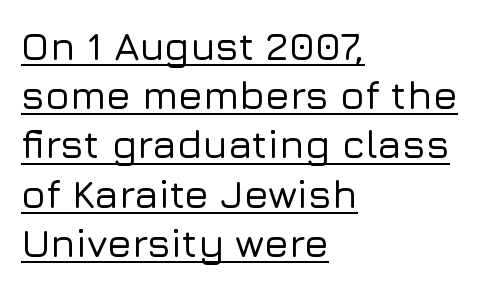
The letters advance in unequal steps, a hallmark of proportional type. Words appear dense and cohesive because spacing is normal. The specimen reads as upright at a glance. The text was rendered using a sans face with plain stroke endings. What decoration does the sample have? An underline.
